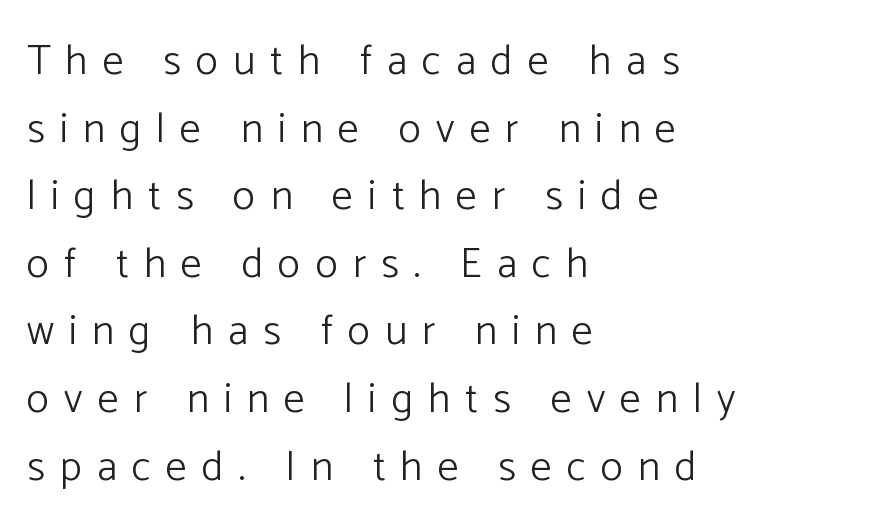
Q: Is the text bold? A: No.
Q: Is the text italic (slanted)? A: No, it is upright.
Q: Is the typeface a serif or a sans-serif typeface? A: Sans-serif.
Q: Is the text underlined? A: No.
Q: How is the paragraph aligned? A: Left-aligned.
Q: Is the spacing between letters normal or unusually wide? A: Unusually wide.
Q: Is the spacing between lines tight, normal or loose? A: Normal.
Q: Width (condensed, normal, or wide)? A: Normal.
Q: Stroke contrast? A: Low.
Q: x-height? A: Medium.
Q: Monospaced? A: No.
